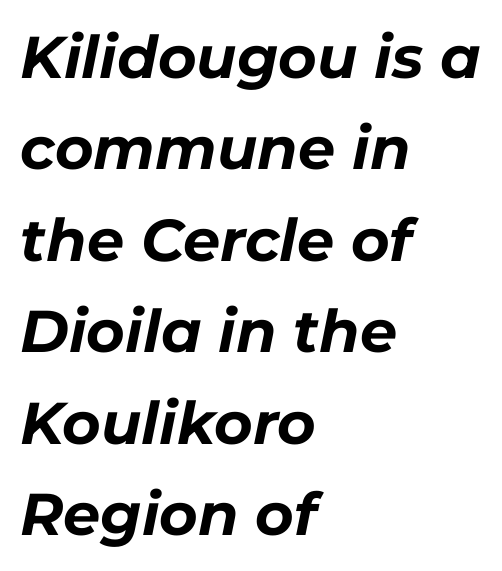
Students, observe: this is what conventionally led text looks like. A bare baseline throughout the passage. Yep, that's italic — everything's leaning. I'd describe the lettering as bold — thick and assertive. These lines keep a tight, regular rhythm from letter to letter.
